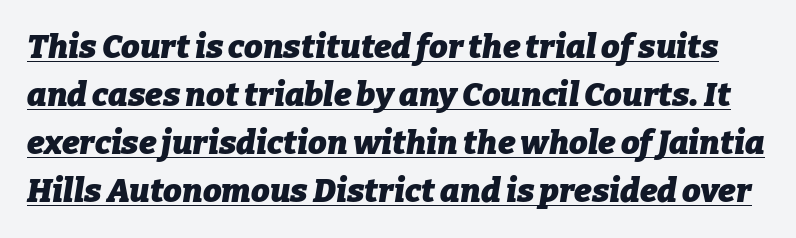
{"italic": "yes", "lean": "right", "slant_degrees": 9, "bold": "yes", "weight": "heavy", "width": "normal", "stroke_contrast": "low", "x_height": "medium", "monospaced": "no", "underline": "yes", "line_spacing": "normal", "line_spacing_ratio": 1.45, "letter_spacing": "normal", "letter_spacing_em": 0.0, "glyph_px": 33}
